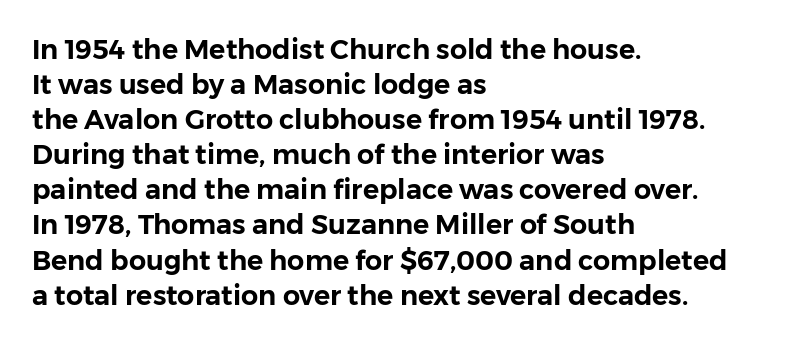
Q: Is the text italic (slanted)? A: No, it is upright.
Q: Is the text underlined? A: No.
Q: How is the paragraph aligned? A: Left-aligned.
Q: Is the spacing between letters normal or unusually wide? A: Normal.
Q: Is the spacing between lines tight, normal or loose? A: Normal.
